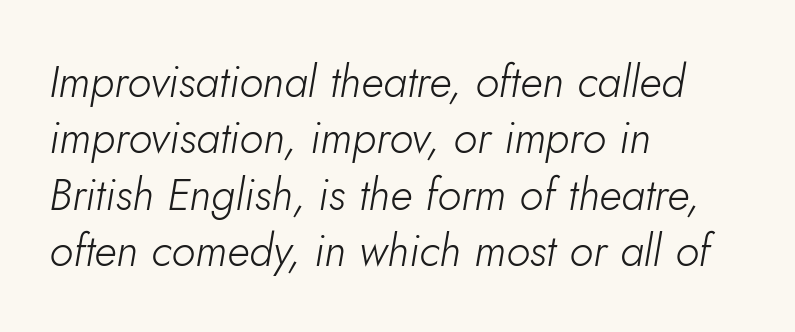
Honestly, the letter spacing is just normal — you wouldn't notice it. Character widths vary here, with narrow letters taking less room than wide ones. You can tell it's italic because the verticals aren't actually vertical. The area under the type is left untouched. The rendering uses a moderate line-height, typical for paragraphs.
